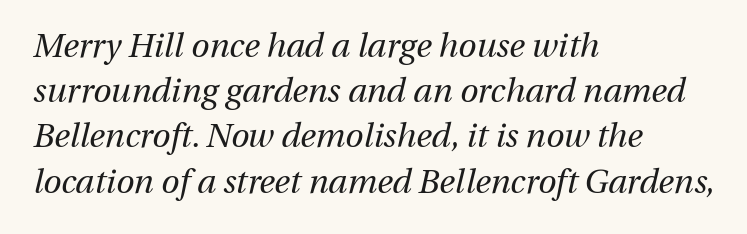
{"italic": "yes", "lean": "right", "slant_degrees": 13, "bold": "no", "weight": "regular", "width": "normal", "stroke_contrast": "medium", "x_height": "medium", "monospaced": "no", "underline": "no", "align": "left", "line_spacing": "normal", "line_spacing_ratio": 1.37, "letter_spacing": "normal", "letter_spacing_em": 0.0, "glyph_px": 33}
